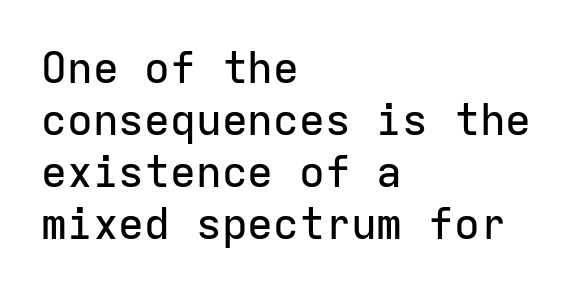
Q: Is the text italic (slanted)? A: No, it is upright.
Q: Is the typeface a serif or a sans-serif typeface? A: Sans-serif.
Q: Is the text underlined? A: No.
Q: How is the paragraph aligned? A: Left-aligned.
Q: Is the spacing between letters normal or unusually wide? A: Normal.
Q: Width (condensed, normal, or wide)? A: Normal.
Q: Stroke contrast? A: Low.
Q: x-height? A: Medium.
Q: Monospaced? A: Yes.
